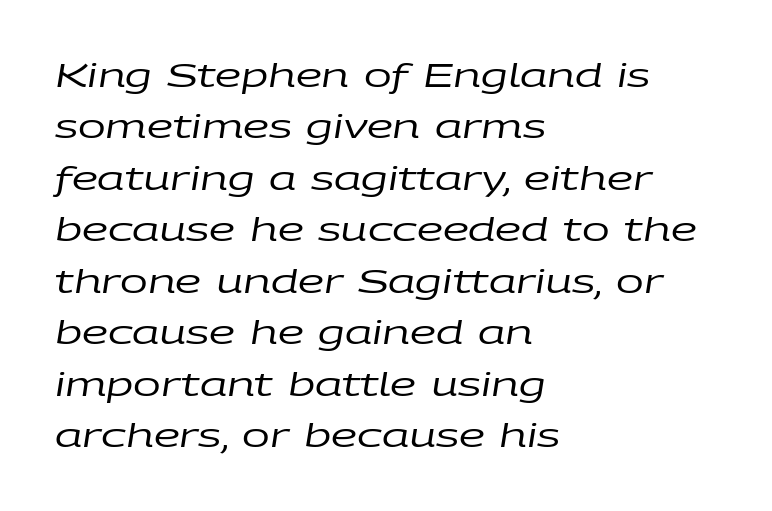
Regarding leading, the lines here are spaced in the standard way. Horizontally, the lines are justified to the leading edge only. An italicized treatment has been applied to the whole sample. Underlining? Definitely not there. Each letter keeps its own natural width here, so spacing adapts to shape. Ink coverage per letter is moderate at most.
